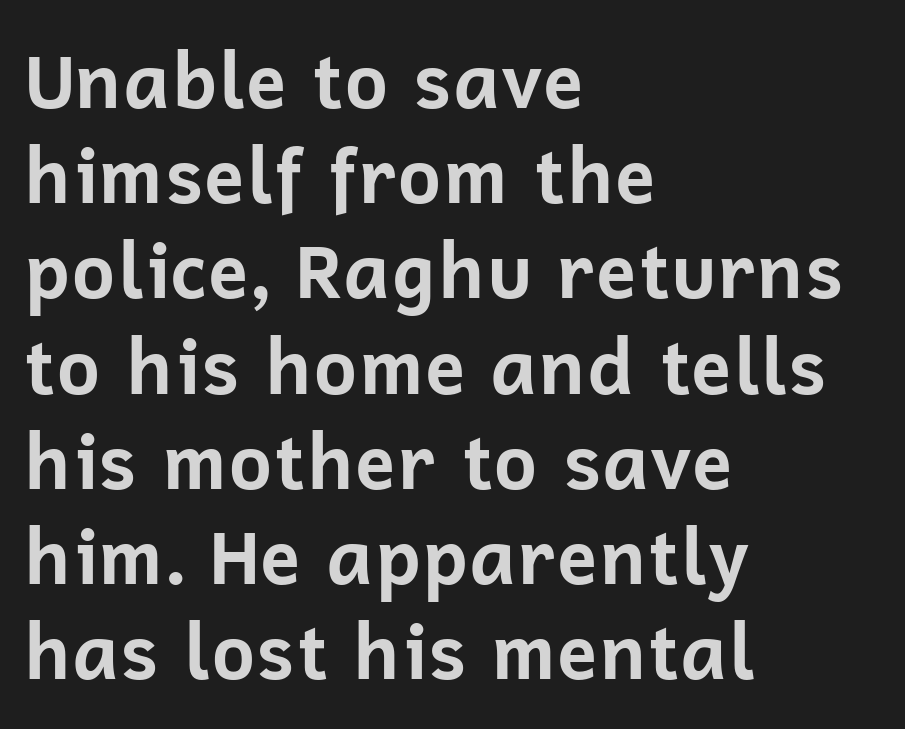
The text block is weighted toward the left margin, trailing off unevenly rightward. Each letter keeps its own natural width here, so spacing adapts to shape. Tracking here is standard; glyphs follow each other at the usual distance. Unlike a traditional serif, this face leaves its strokes unadorned. The glyphs are unaccompanied by any horizontal stroke below them.
